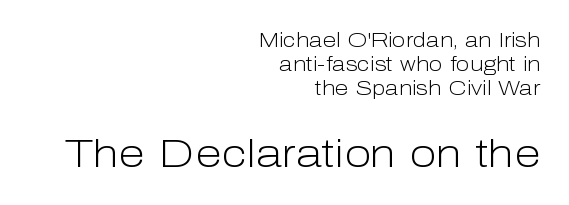
The letters sit at their default tracking, neither squeezed nor spread. The gap between lines stays unmarked. Does the bottom block carry the larger type? Yes, it does. Serif or sans? Sans — the stroke terminals are bare.
